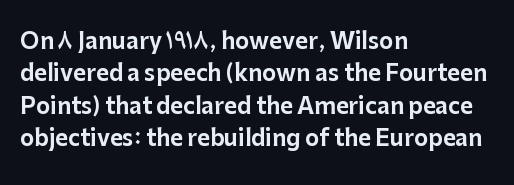
Q: Is the text italic (slanted)? A: No, it is upright.
Q: Is the text underlined? A: No.
Q: How is the paragraph aligned? A: Left-aligned.
Q: Is the spacing between letters normal or unusually wide? A: Normal.
Q: Is the spacing between lines tight, normal or loose? A: Normal.
